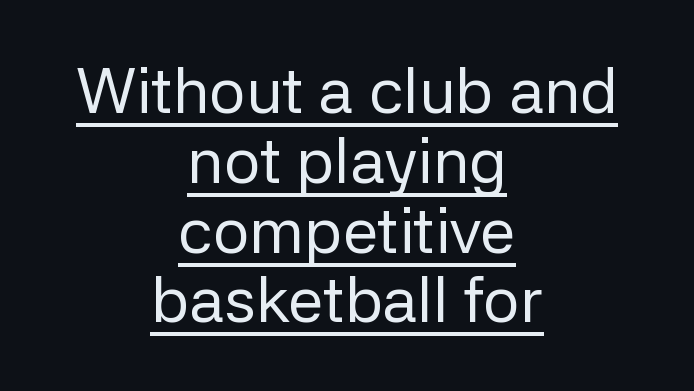
Does extra space separate the letters? No, they use regular spacing. Does the lettering tilt? It doesn't — this is upright. Underlined type. Is this a fixed-width face? No — the glyphs have proportional, varying widths. Each stroke keeps to a modest, everyday thickness or less. Both edges are ragged and mirror each other, which tells us the setting is centered.
